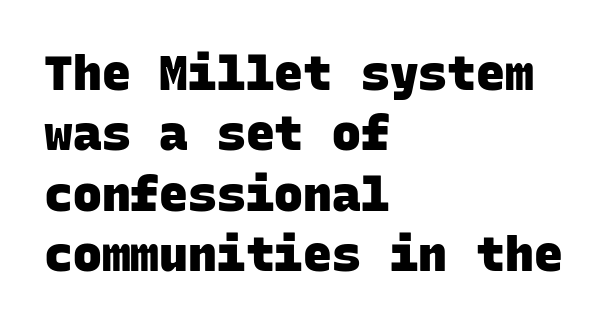
No feet cap the strokes, marking this as sans-serif type. No extra tracking has been applied to these lines. Words float on clear page, feet unadorned. Line spacing here is normal. The ragged edge is on the right, which tells us the setting is flush left.
